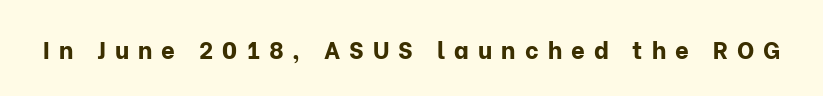
The image shows 24 px bold type, upright; set unusually wide letter spacing (+0.38 em), not underlined.
